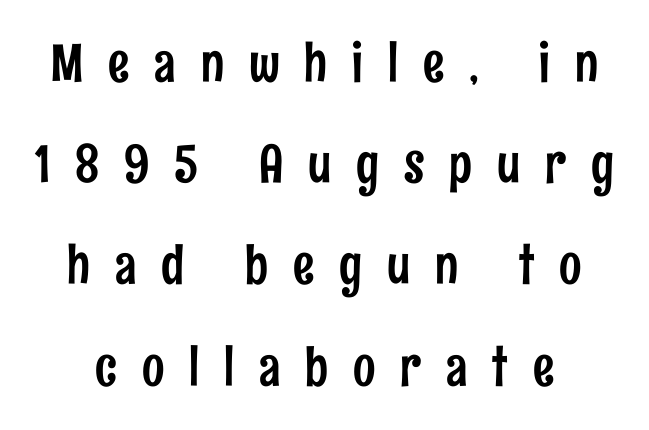
Q: Is the text italic (slanted)? A: No, it is upright.
Q: Is the typeface a serif or a sans-serif typeface? A: Sans-serif.
Q: Is the text underlined? A: No.
Q: Is the spacing between letters normal or unusually wide? A: Unusually wide.
Q: Is the spacing between lines tight, normal or loose? A: Loose.
Q: Width (condensed, normal, or wide)? A: Condensed.
Q: Stroke contrast? A: Low.
Q: x-height? A: Medium.
Q: Monospaced? A: No.
